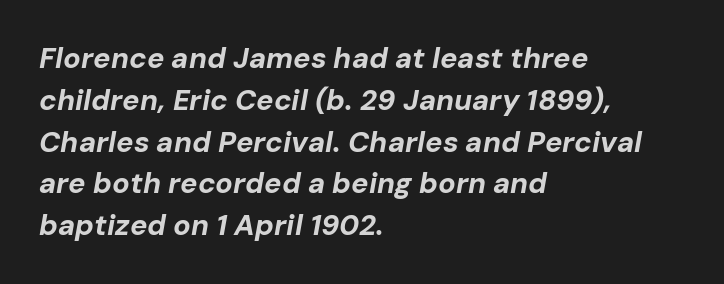
Q: Is the text bold? A: Yes.
Q: Is the text italic (slanted)? A: Yes, it leans right by about 10 degrees.
Q: Is the text underlined? A: No.
Q: How is the paragraph aligned? A: Left-aligned.
Q: Is the spacing between letters normal or unusually wide? A: Normal.
Q: Is the spacing between lines tight, normal or loose? A: Normal.
Q: Width (condensed, normal, or wide)? A: Normal.
Q: Stroke contrast? A: Low.
Q: x-height? A: Medium.
Q: Monospaced? A: No.
